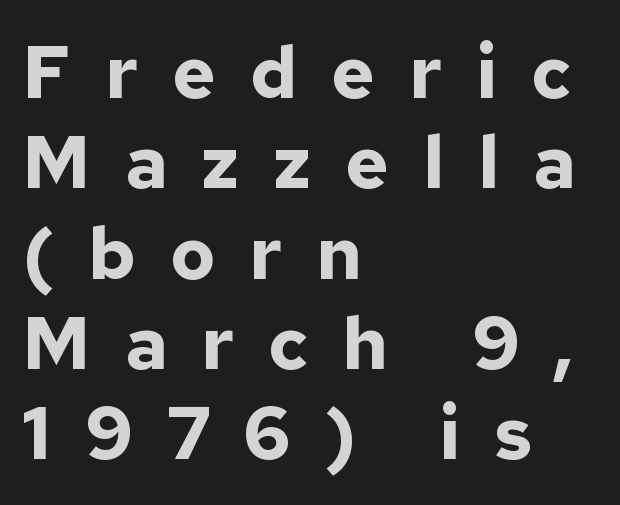
The image shows 74 px bold sans-serif type, upright; set left-aligned, line spacing 1.22x, unusually wide letter spacing (+0.46 em), not underlined; low stroke contrast and a medium x-height.
